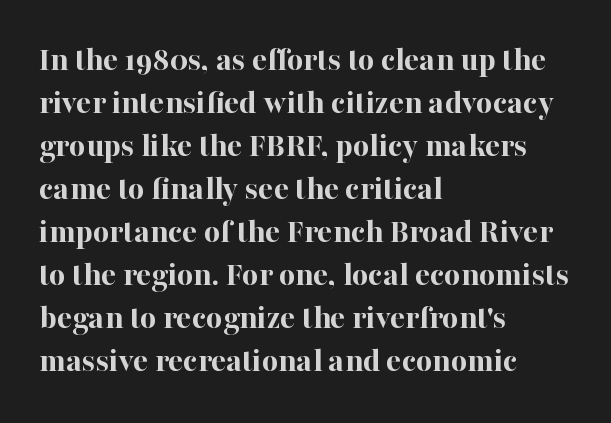
Q: Is the text bold? A: Yes.
Q: Is the text italic (slanted)? A: No, it is upright.
Q: Is the typeface a serif or a sans-serif typeface? A: Serif.
Q: Is the text underlined? A: No.
Q: How is the paragraph aligned? A: Left-aligned.
Q: Is the spacing between letters normal or unusually wide? A: Normal.
Q: Width (condensed, normal, or wide)? A: Normal.
Q: Stroke contrast? A: High.
Q: x-height? A: Medium.
Q: Monospaced? A: No.
